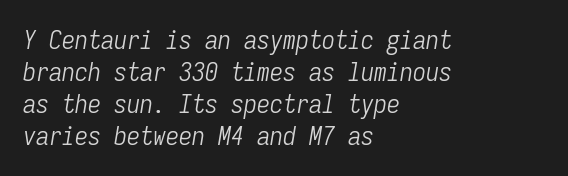
{"italic": "yes", "lean": "right", "slant_degrees": 9, "bold": "no", "underline": "no", "align": "left", "line_spacing_ratio": 1.23, "letter_spacing": "normal", "letter_spacing_em": 0.0, "glyph_px": 26}
